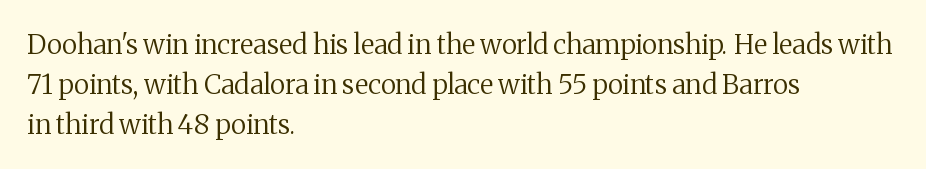
Q: Is the text bold? A: No.
Q: Is the text italic (slanted)? A: No, it is upright.
Q: Is the text underlined? A: No.
Q: How is the paragraph aligned? A: Left-aligned.
Q: Is the spacing between letters normal or unusually wide? A: Normal.
Q: Is the spacing between lines tight, normal or loose? A: Normal.
